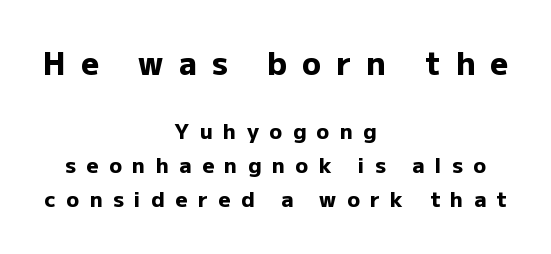
The image shows 31 px heavy sans-serif type, upright; set centered, normal line spacing (1.62x), unusually wide letter spacing (+0.5 em), not underlined; the first (top) block is 1.48x larger; low stroke contrast and a medium x-height.
